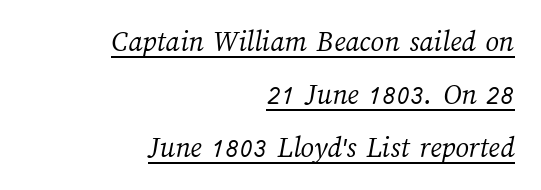
The image shows 30 px light type; set right-aligned, line spacing 1.76x, normal letter spacing, underlined; medium stroke contrast and a medium x-height.
